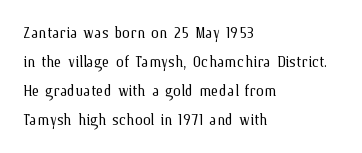
The image shows 20 px text type, upright; set left-aligned, normal line spacing (1.45x), normal letter spacing, not underlined.
